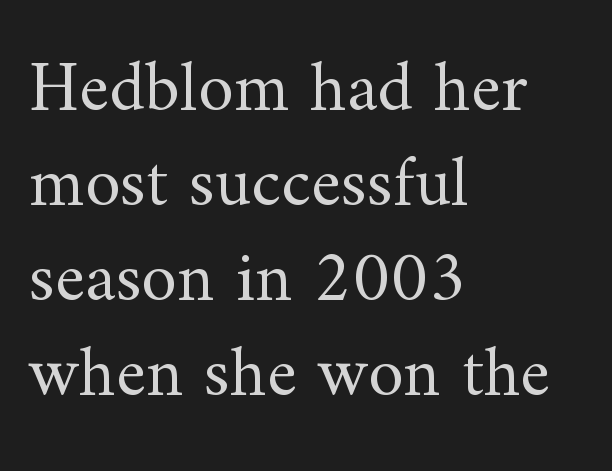
The image shows 72 px regular-weight serif type, upright; set left-aligned, normal line spacing (1.32x), normal letter spacing, not underlined; medium stroke contrast and a small x-height.
